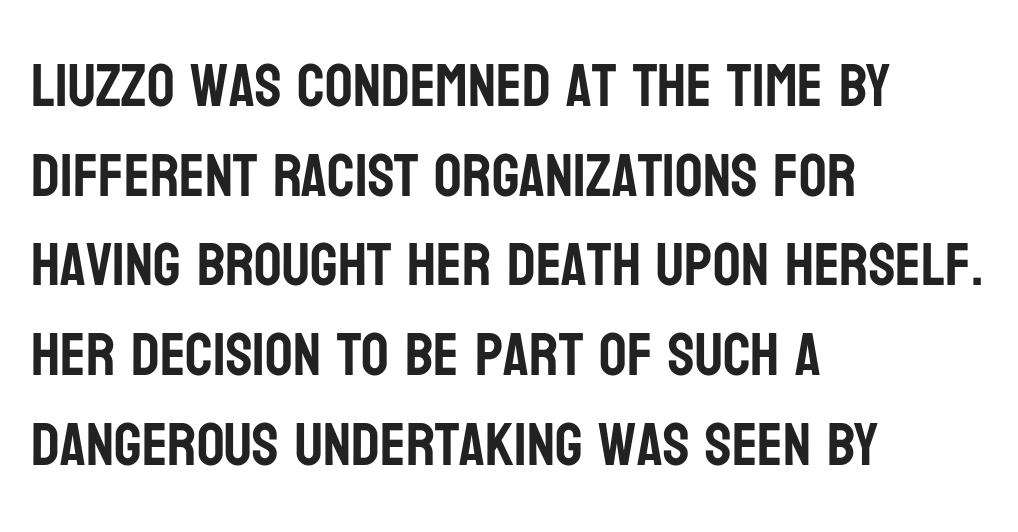
Line beginnings align vertically; line endings do not. The space between consecutive lines is moderate. A roman cut, with each character standing at attention. Descenders are the only things crossing below the line. Is this a fixed-width face? No — the glyphs have proportional, varying widths. Here the glyphs are tracked normally, forming tight word shapes.
